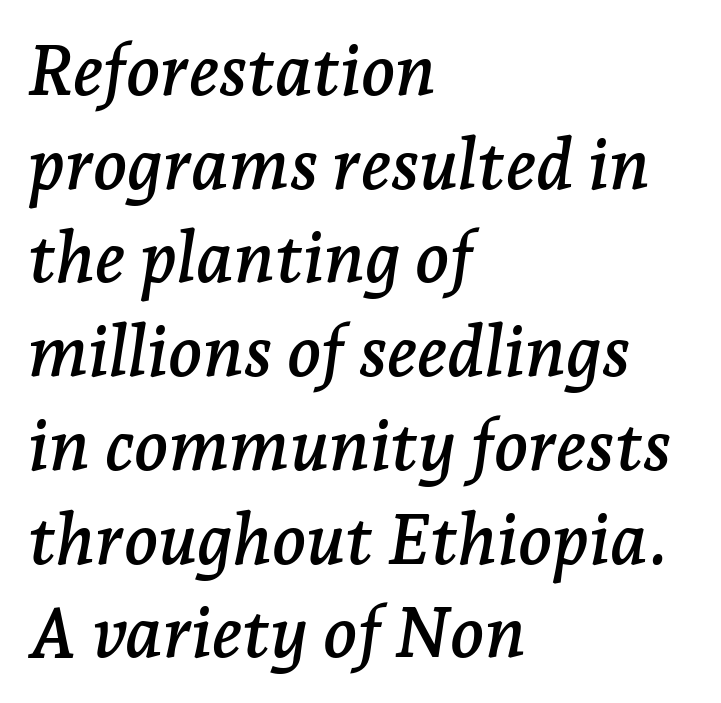
The image shows 71 px serif type, italic (leaning right); set left-aligned, normal line spacing (1.32x), normal letter spacing, not underlined; low stroke contrast and a medium x-height.
